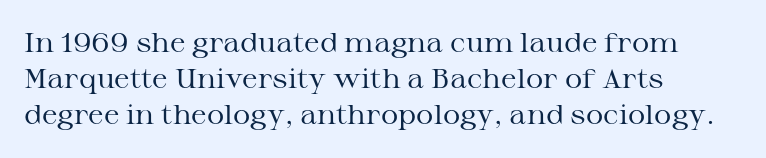
{"italic": "no", "bold": "no", "underline": "no", "align": "left", "line_spacing": "normal", "line_spacing_ratio": 1.34, "letter_spacing": "normal", "letter_spacing_em": 0.0, "glyph_px": 27}
